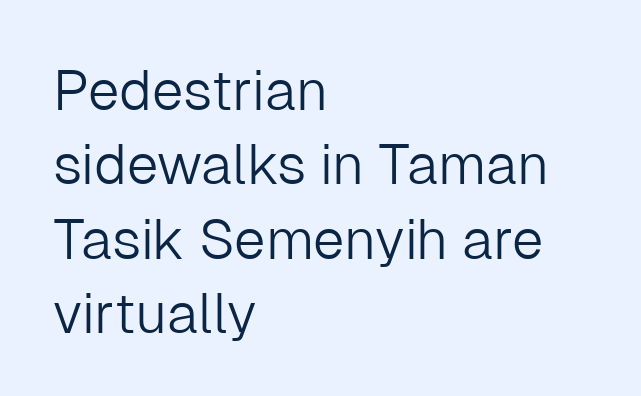
Horizontal alignment here is leftward, the default for most running prose. Compared with typical body copy, the letter spacing here is the same. Does the type have serifs? No, each stem ends abruptly. Note the varied advance widths — an 'i' is clearly narrower than an 'm'. The vertical gap from one line to the next is medium.
